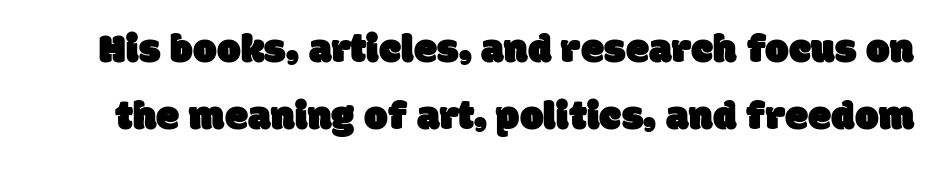
Q: Is the typeface a serif or a sans-serif typeface? A: Sans-serif.
Q: Is the text underlined? A: No.
Q: Is the spacing between letters normal or unusually wide? A: Normal.
Q: Is the spacing between lines tight, normal or loose? A: Normal.
Q: Width (condensed, normal, or wide)? A: Normal.
Q: Stroke contrast? A: Low.
Q: x-height? A: Large.
Q: Monospaced? A: No.
